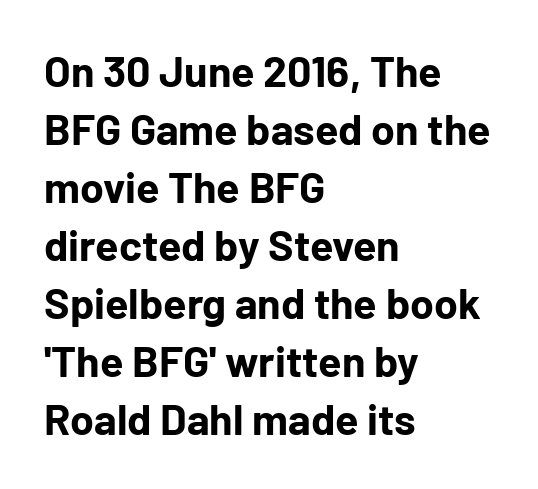
The image shows 43 px bold sans-serif type, upright; set left-aligned, normal line spacing (1.35x), normal letter spacing, not underlined; low stroke contrast and a medium x-height.
